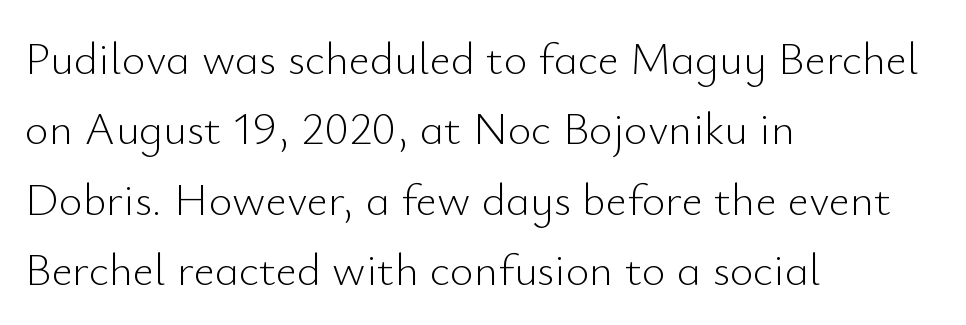
The area under the type is left untouched. The rendering uses a moderate line-height, typical for paragraphs. Observe the absence of serifs on each vertical stroke in this sample. Spacing verdict: proportional, widths tailored to each character.
